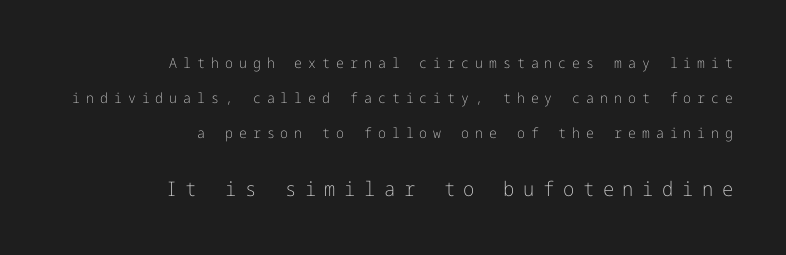
{"italic": "no", "bold": "no", "underline": "no", "align": "right", "line_spacing": "loose", "line_spacing_ratio": 2.49, "letter_spacing": "wide", "letter_spacing_em": 0.43, "larger_block": "second", "size_ratio": 1.43, "glyph_px": 20}
